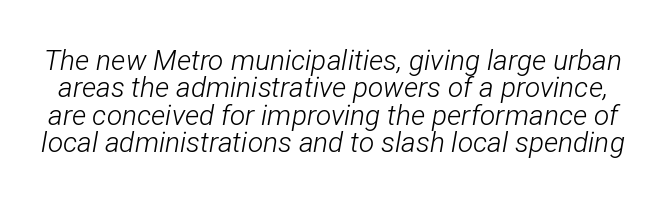
{"italic": "yes", "lean": "right", "slant_degrees": 12, "bold": "no", "weight": "light", "width": "condensed", "stroke_contrast": "low", "x_height": "medium", "monospaced": "no", "underline": "no", "line_spacing": "tight", "line_spacing_ratio": 0.98, "letter_spacing": "normal", "letter_spacing_em": 0.0, "glyph_px": 28}
